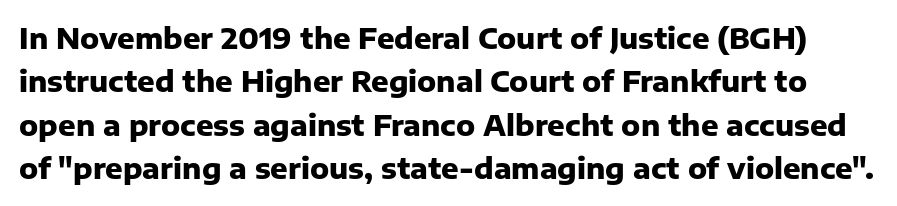
The image shows 29 px heavy sans-serif type, upright; set normal line spacing (1.5x), normal letter spacing, not underlined; low stroke contrast and a medium x-height.
